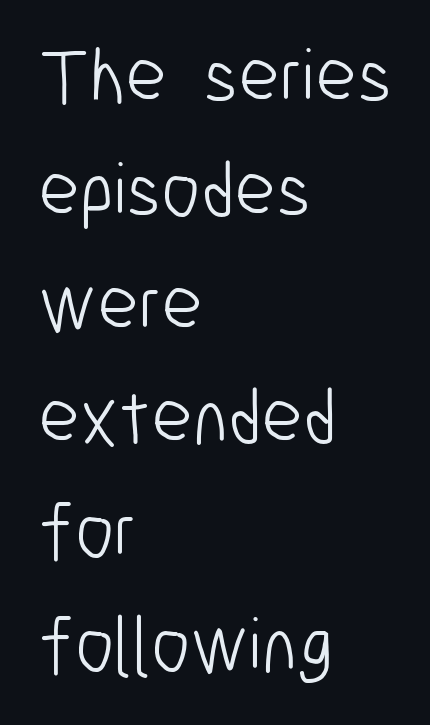
The image shows 79 px light, condensed sans-serif type, upright; set left-aligned, normal line spacing (1.44x), normal letter spacing, not underlined; low stroke contrast and a medium x-height.
